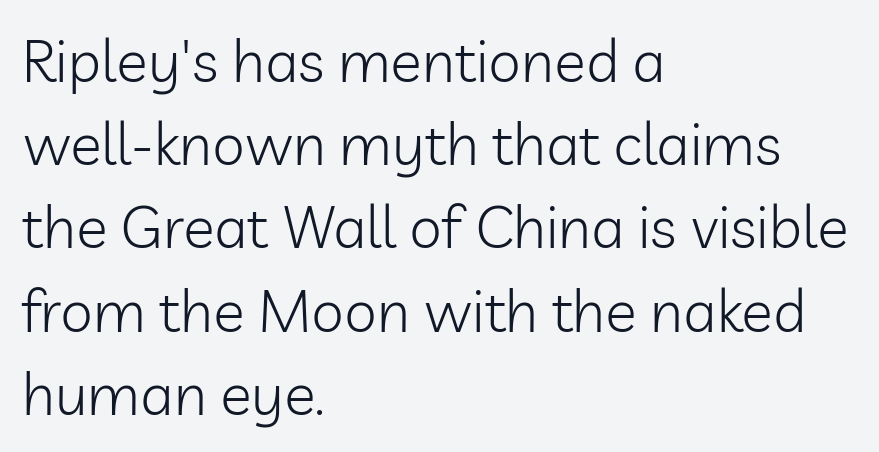
Q: Is the text bold? A: No.
Q: Is the text italic (slanted)? A: No, it is upright.
Q: Is the typeface a serif or a sans-serif typeface? A: Sans-serif.
Q: Is the text underlined? A: No.
Q: How is the paragraph aligned? A: Left-aligned.
Q: Is the spacing between letters normal or unusually wide? A: Normal.
Q: Is the spacing between lines tight, normal or loose? A: Normal.
Q: Width (condensed, normal, or wide)? A: Normal.
Q: Stroke contrast? A: Low.
Q: x-height? A: Medium.
Q: Monospaced? A: No.
